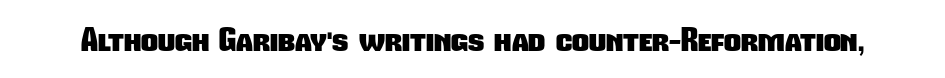
Q: Is the text bold? A: Yes.
Q: Is the typeface a serif or a sans-serif typeface? A: Sans-serif.
Q: Is the text underlined? A: No.
Q: Is the spacing between letters normal or unusually wide? A: Normal.
Q: Width (condensed, normal, or wide)? A: Condensed.
Q: Stroke contrast? A: Low.
Q: x-height? A: Medium.
Q: Monospaced? A: No.
